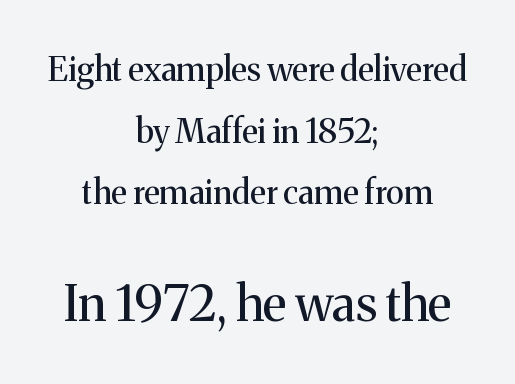
The gaps between neighbouring characters are ordinary and unremarkable. Little horizontal feet cap the strokes, marking this as serif type. A light-to-regular cut is what we see here. Casual observation: everything's sitting right in the middle.
